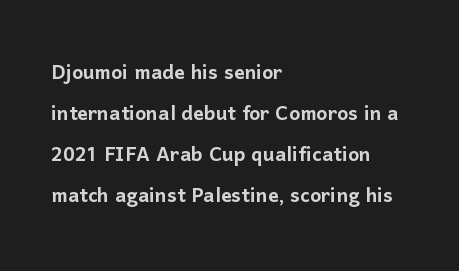
{"italic": "no", "underline": "no", "align": "left", "line_spacing": "normal", "line_spacing_ratio": 1.58, "letter_spacing": "normal", "letter_spacing_em": 0.0, "glyph_px": 26}
